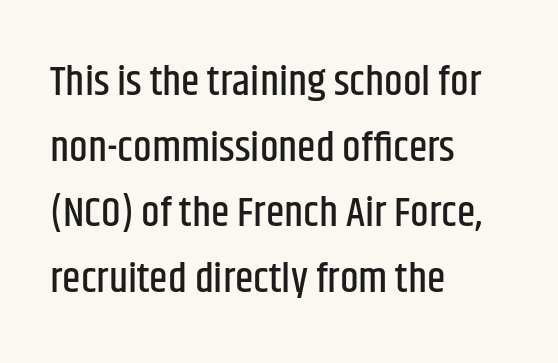
The image shows 42 px condensed sans-serif type, upright; set left-aligned, normal line spacing (1.56x), normal letter spacing, not underlined; low stroke contrast and a large x-height.
